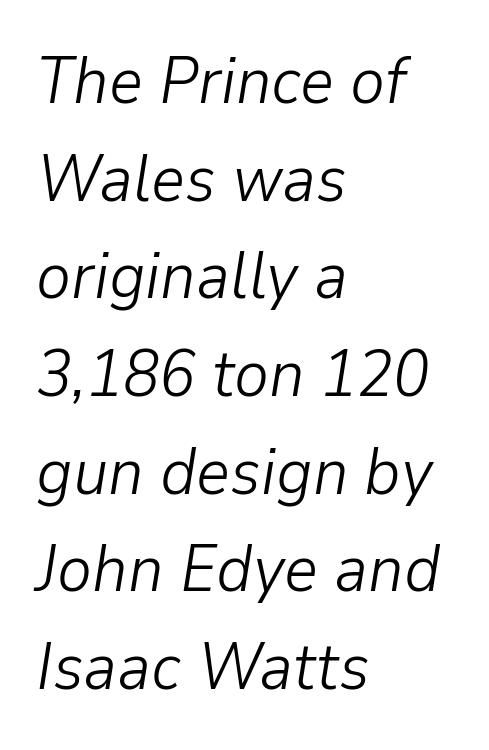
Q: Is the text bold? A: No.
Q: Is the text italic (slanted)? A: Yes, it leans right by about 9 degrees.
Q: Is the text underlined? A: No.
Q: How is the paragraph aligned? A: Left-aligned.
Q: Is the spacing between letters normal or unusually wide? A: Normal.
Q: Is the spacing between lines tight, normal or loose? A: Normal.
Q: Width (condensed, normal, or wide)? A: Normal.
Q: Stroke contrast? A: Low.
Q: x-height? A: Medium.
Q: Monospaced? A: No.
